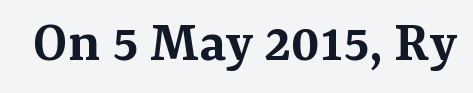
The image shows 60 px semibold serif type, upright; set normal letter spacing, not underlined; medium stroke contrast and a medium x-height.
